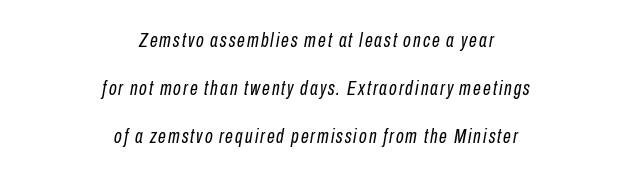
{"italic": "yes", "lean": "right", "slant_degrees": 10, "bold": "no", "underline": "no", "align": "center", "line_spacing": "loose", "line_spacing_ratio": 2.4, "glyph_px": 20}
